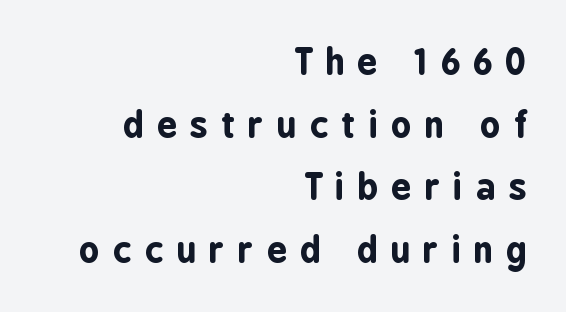
Q: Is the text bold? A: Yes.
Q: Is the text italic (slanted)? A: No, it is upright.
Q: Is the typeface a serif or a sans-serif typeface? A: Sans-serif.
Q: Is the text underlined? A: No.
Q: How is the paragraph aligned? A: Right-aligned.
Q: Is the spacing between letters normal or unusually wide? A: Unusually wide.
Q: Width (condensed, normal, or wide)? A: Condensed.
Q: Stroke contrast? A: Low.
Q: x-height? A: Medium.
Q: Monospaced? A: No.
